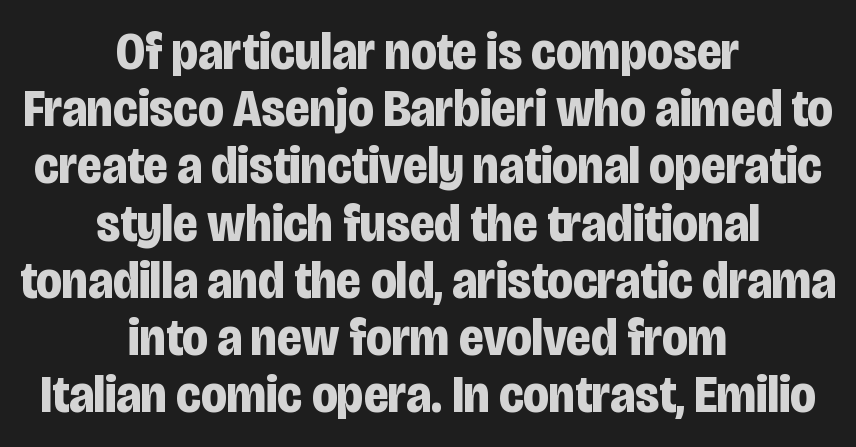
Q: Is the text bold? A: Yes.
Q: Is the text italic (slanted)? A: No, it is upright.
Q: Is the typeface a serif or a sans-serif typeface? A: Sans-serif.
Q: Is the text underlined? A: No.
Q: How is the paragraph aligned? A: Centered.
Q: Is the spacing between letters normal or unusually wide? A: Normal.
Q: Is the spacing between lines tight, normal or loose? A: Tight.
Q: Width (condensed, normal, or wide)? A: Condensed.
Q: Stroke contrast? A: Low.
Q: x-height? A: Large.
Q: Monospaced? A: No.
